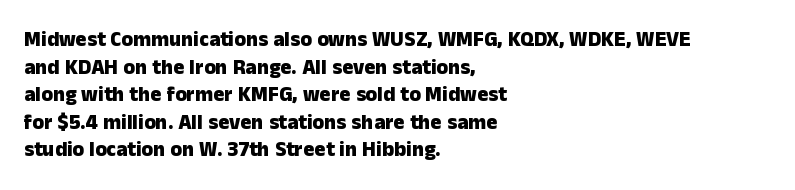
Normally led — the rows are evenly, conventionally spaced. Caption: standard tracking, unaltered. Check the space under the baseline: it is left empty. This sample is left-justified, so line endings fall wherever the words run out. These lines were composed using upright roman letters.
